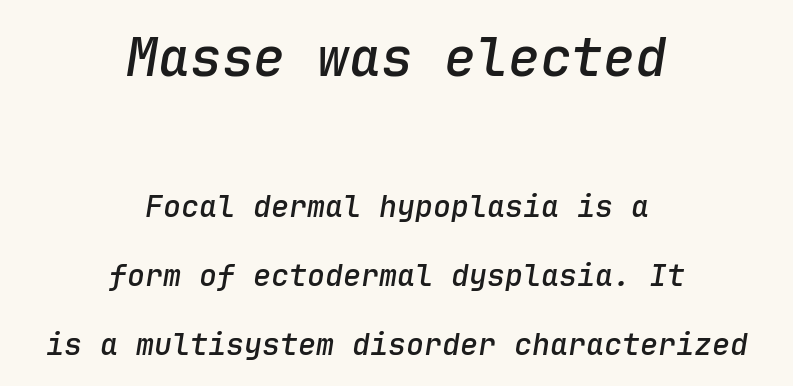
Q: Is the text bold? A: Semi-bold.
Q: Is the text italic (slanted)? A: Yes, it leans right by about 9 degrees.
Q: Is the text underlined? A: No.
Q: How is the paragraph aligned? A: Centered.
Q: Is the spacing between letters normal or unusually wide? A: Normal.
Q: Is the spacing between lines tight, normal or loose? A: Loose.
Q: Which block of text is set in a larger size, the first (top) or the second (bottom)? A: The first (top) one.
Q: Width (condensed, normal, or wide)? A: Normal.
Q: Stroke contrast? A: Low.
Q: x-height? A: Medium.
Q: Monospaced? A: Yes.
